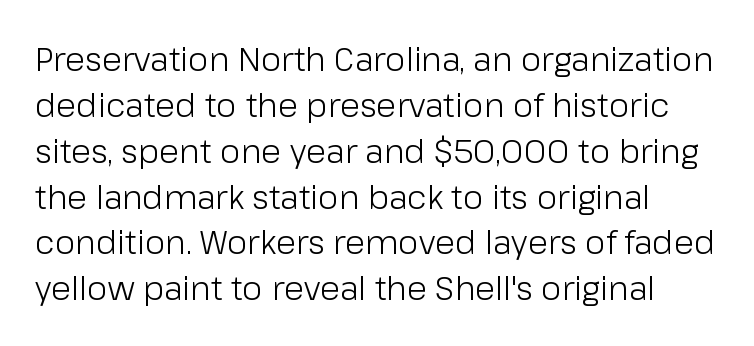
{"serif": "no", "italic": "no", "bold": "no", "weight": "light", "width": "normal", "stroke_contrast": "low", "x_height": "medium", "monospaced": "no", "underline": "no", "align": "left", "line_spacing": "normal", "line_spacing_ratio": 1.39, "letter_spacing": "normal", "letter_spacing_em": 0.0, "glyph_px": 33}
